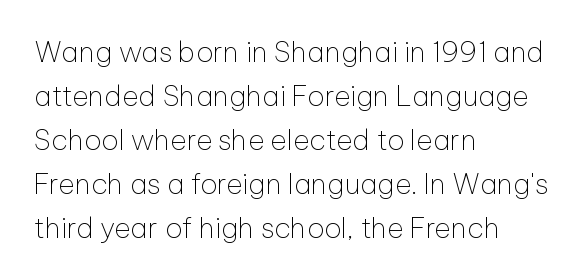
The image shows 28 px thin sans-serif type, upright; set left-aligned, normal line spacing (1.57x), normal letter spacing, not underlined; low stroke contrast and a medium x-height.
